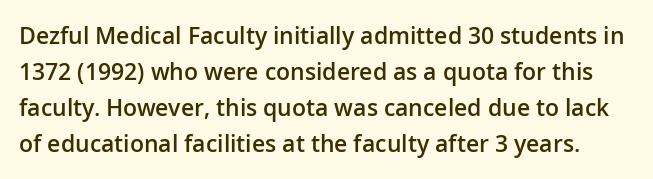
Q: Is the text bold? A: Semi-bold.
Q: Is the text italic (slanted)? A: No, it is upright.
Q: Is the text underlined? A: No.
Q: Is the spacing between letters normal or unusually wide? A: Normal.
Q: Is the spacing between lines tight, normal or loose? A: Normal.
